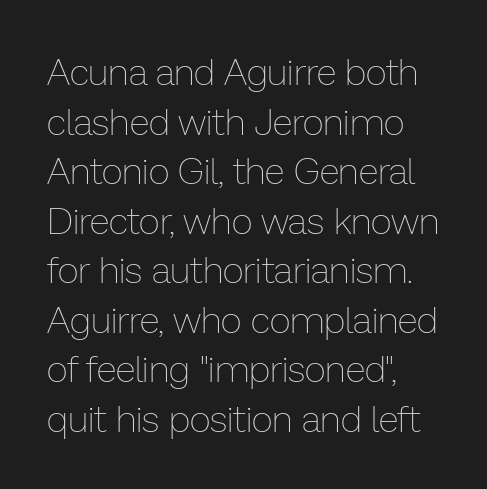
Stems and bowls with no extra thickness — not bold. Successive baselines arrive at the customary interval. The gaps between neighbouring characters are ordinary and unremarkable. Every stem runs plumb, perpendicular to the baseline.
